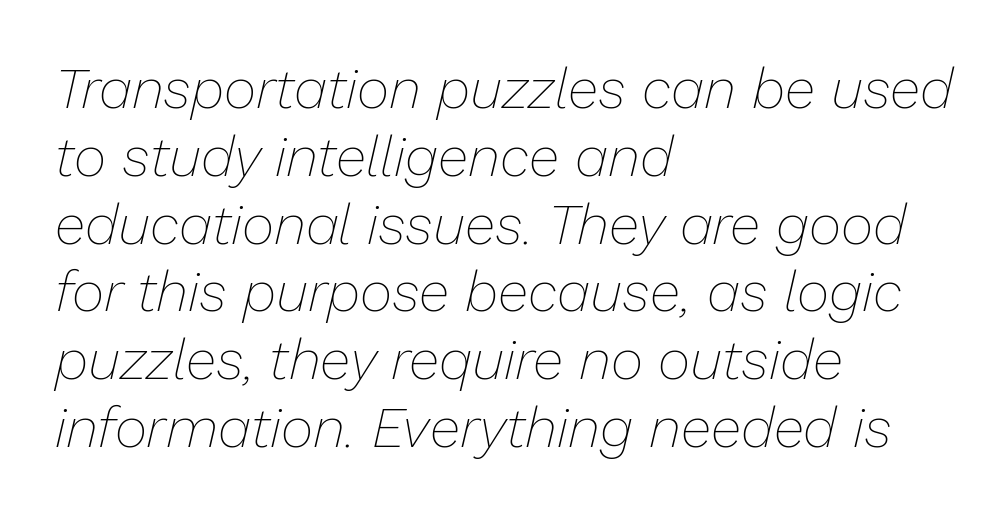
Q: Is the text bold? A: No.
Q: Is the text italic (slanted)? A: Yes, it leans right by about 13 degrees.
Q: Is the text underlined? A: No.
Q: How is the paragraph aligned? A: Left-aligned.
Q: Is the spacing between letters normal or unusually wide? A: Normal.
Q: Width (condensed, normal, or wide)? A: Normal.
Q: Stroke contrast? A: Low.
Q: x-height? A: Medium.
Q: Monospaced? A: No.
